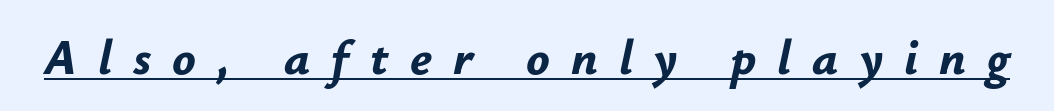
Q: Is the text bold? A: Yes.
Q: Is the text italic (slanted)? A: Yes, it leans right by about 12 degrees.
Q: Is the text underlined? A: Yes.
Q: Is the spacing between letters normal or unusually wide? A: Unusually wide.
Q: Width (condensed, normal, or wide)? A: Normal.
Q: Stroke contrast? A: Low.
Q: x-height? A: Small.
Q: Monospaced? A: No.
